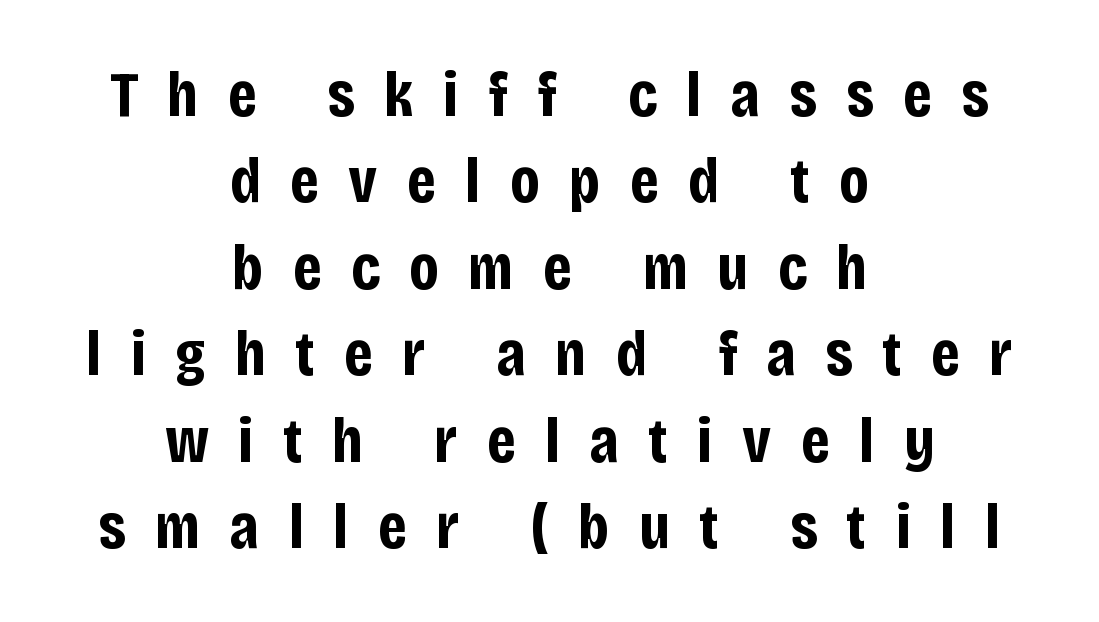
{"serif": "no", "italic": "no", "bold": "yes", "weight": "bold", "width": "condensed", "stroke_contrast": "low", "x_height": "large", "monospaced": "no", "underline": "no", "align": "center", "line_spacing": "normal", "line_spacing_ratio": 1.33, "letter_spacing": "wide", "letter_spacing_em": 0.45, "glyph_px": 65}
